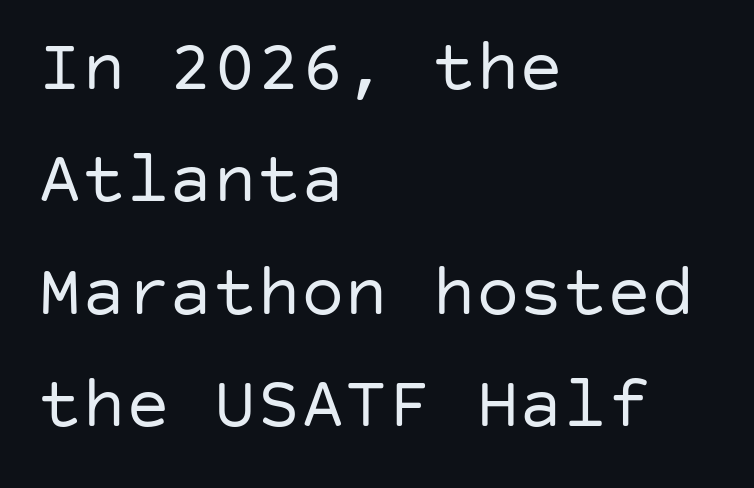
The image shows 73 px regular-weight sans-serif type, upright; set left-aligned, normal line spacing (1.54x), normal letter spacing, not underlined; low stroke contrast and a large x-height.
